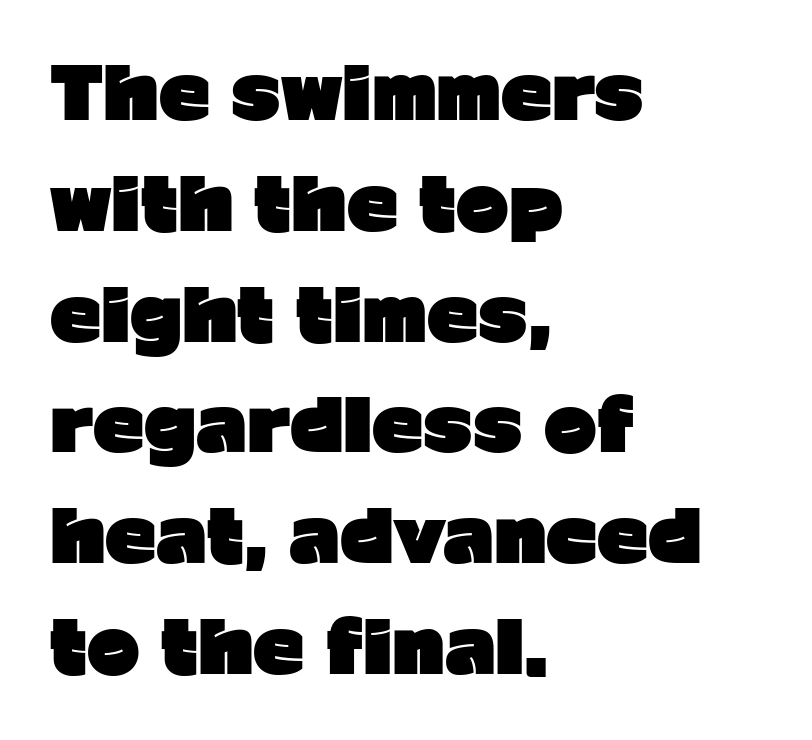
{"serif": "no", "italic": "no", "bold": "yes", "weight": "heavy", "width": "normal", "stroke_contrast": "low", "x_height": "medium", "monospaced": "no", "underline": "no", "align": "left", "line_spacing": "normal", "line_spacing_ratio": 1.56, "letter_spacing": "normal", "letter_spacing_em": 0.0, "glyph_px": 71}
